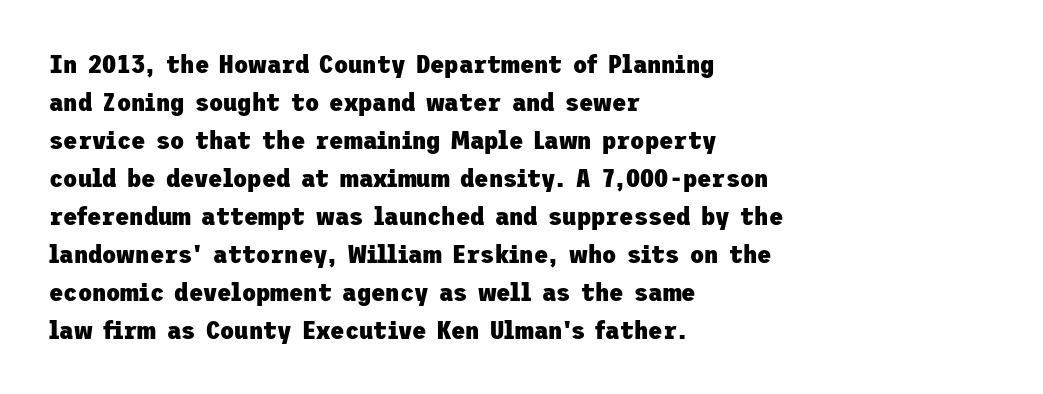
The image shows 26 px bold type, upright; set left-aligned, normal line spacing (1.46x), normal letter spacing, not underlined.
